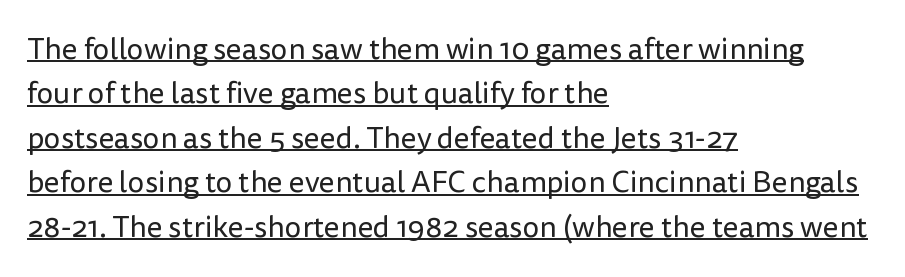
Are there feet on the stems? There aren't — it's a sans. The passage shown has conventional tracking throughout. Teacher's note: observe the even left margin — that is flush-left alignment. The letters advance in unequal steps, a hallmark of proportional type. Heft: none added — not bold.
